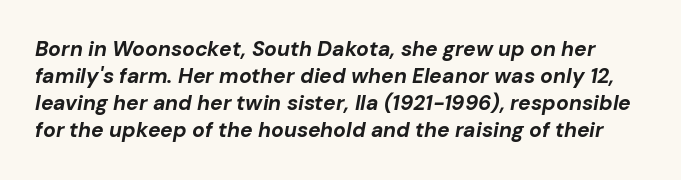
Q: Is the text bold? A: Yes.
Q: Is the text italic (slanted)? A: Yes, it leans right by about 10 degrees.
Q: Is the text underlined? A: No.
Q: Is the spacing between letters normal or unusually wide? A: Normal.
Q: Is the spacing between lines tight, normal or loose? A: Normal.
